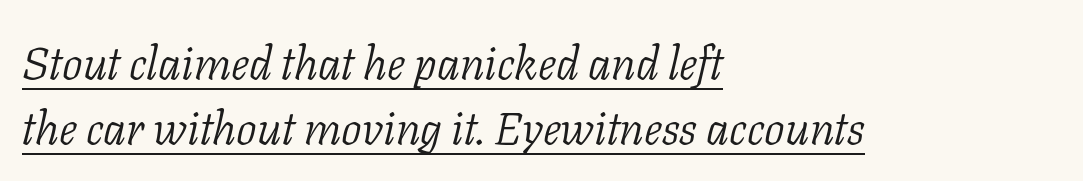
Does the type have serifs? Yes, each stem ends in a small foot. A typographer would call this underscored text. The whole block is typeset with a tilt. One-word summary of the alignment: left. Proportional: the letters do not fall into vertical columns. This reads as an unemphasized weight, regular at the heaviest.
